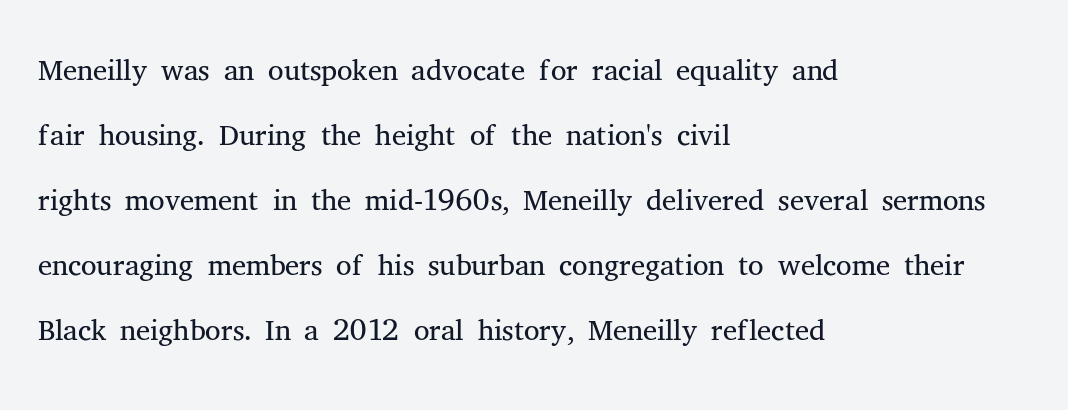
{"serif": "yes", "italic": "no", "bold": "no", "weight": "light", "width": "normal", "stroke_contrast": "medium", "x_height": "medium", "monospaced": "no", "underline": "no", "align": "left", "line_spacing": "normal", "line_spacing_ratio": 1.48, "letter_spacing": "normal", "letter_spacing_em": 0.0, "glyph_px": 44}
